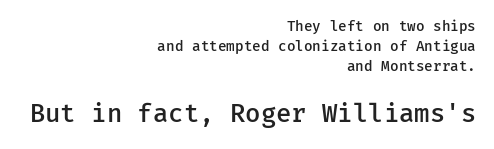
A typesetter would call this leading conventional body-copy spacing. The horizontal fit of the characters is conventional and even. The later block is typeset at a bigger size than the earlier block. Its strokes are somewhat broadened, the hallmark of semibold type. Right-aligned paragraph, ragged on the left. The string is rendered with underlining switched off.
